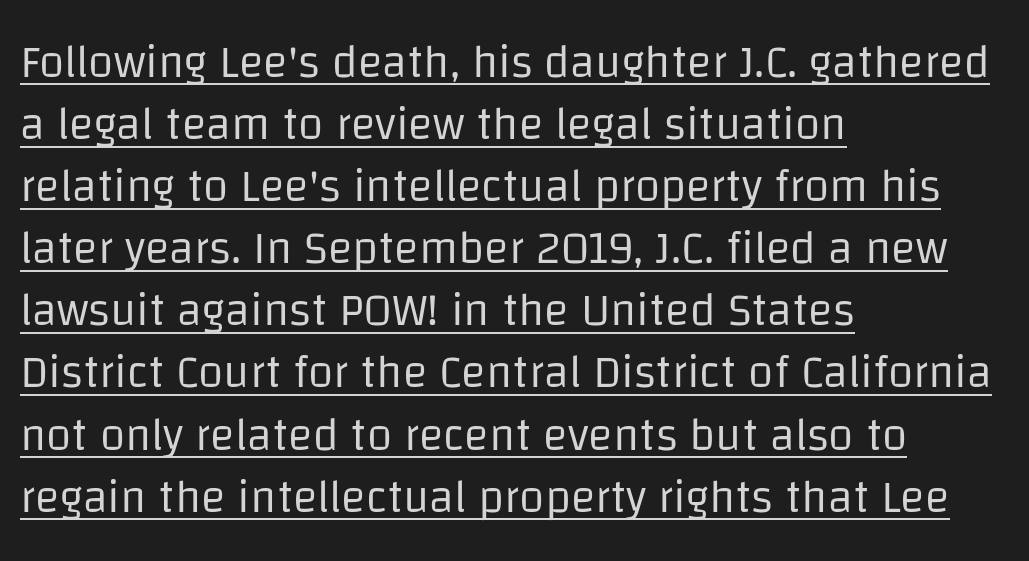
{"serif": "no", "italic": "no", "bold": "no", "weight": "regular", "width": "normal", "stroke_contrast": "low", "x_height": "large", "monospaced": "no", "underline": "yes", "align": "left", "line_spacing": "normal", "line_spacing_ratio": 1.35, "letter_spacing": "normal", "letter_spacing_em": 0.0, "glyph_px": 46}
